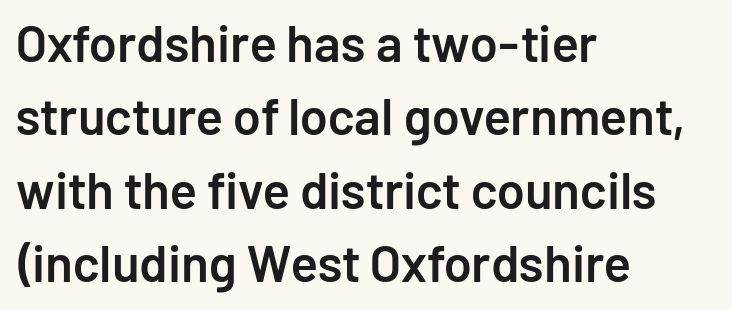
Classification — sans serif. Line spacing here is normal. Words appear dense and cohesive because spacing is normal. The specimen reads as upright at a glance.
